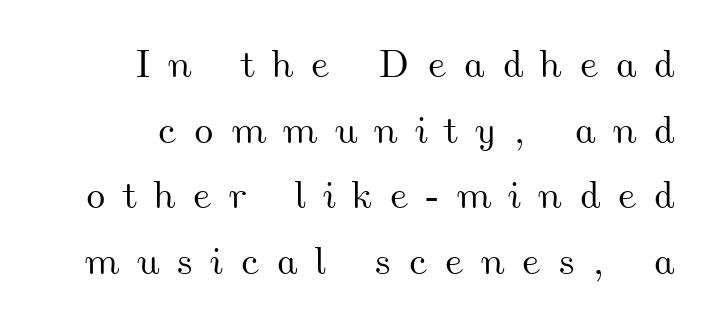
Lines of text with bare space underneath. The lines in this sample share a right terminus and differ only in where they begin. Each letter keeps its own natural width here, so spacing adapts to shape. Successive baselines arrive at the customary interval. Letter spacing: wide.
